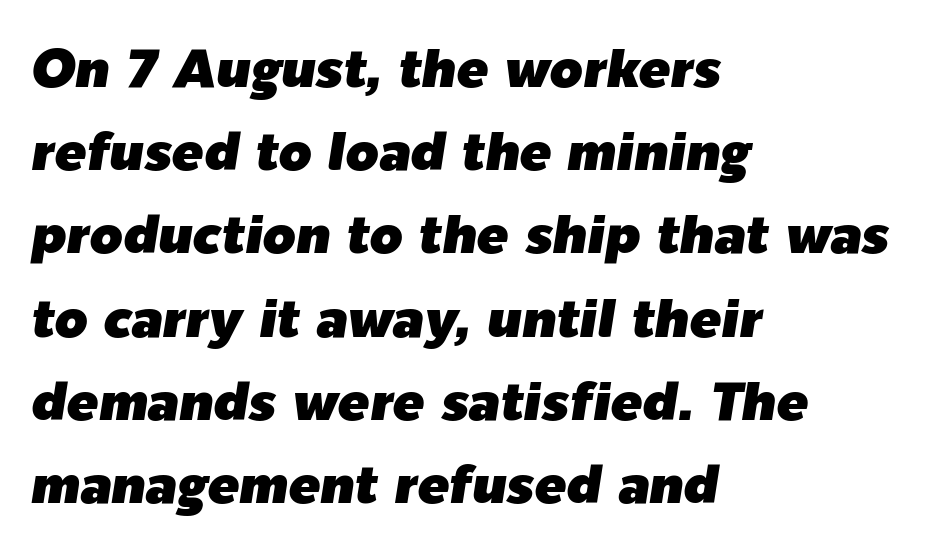
{"italic": "yes", "lean": "right", "slant_degrees": 9, "width": "normal", "stroke_contrast": "low", "x_height": "medium", "monospaced": "no", "underline": "no", "align": "left", "line_spacing": "normal", "line_spacing_ratio": 1.57, "letter_spacing": "normal", "letter_spacing_em": 0.0, "glyph_px": 53}
